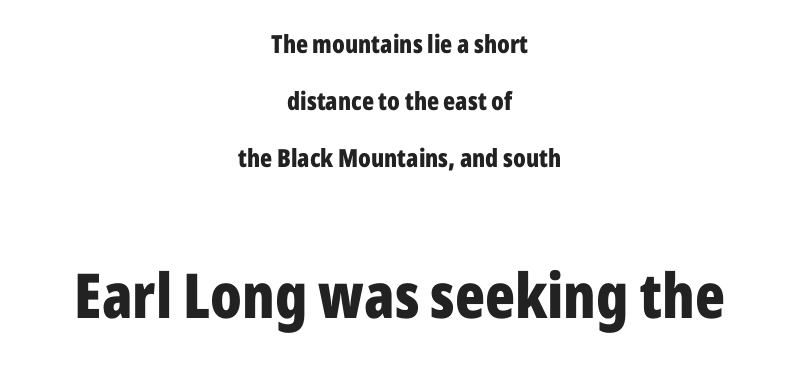
The image shows 62 px bold, condensed sans-serif type, upright; set centered, loose line spacing (2.29x), normal letter spacing, not underlined; the second (bottom) block is 2.48x larger; low stroke contrast and a medium x-height.
